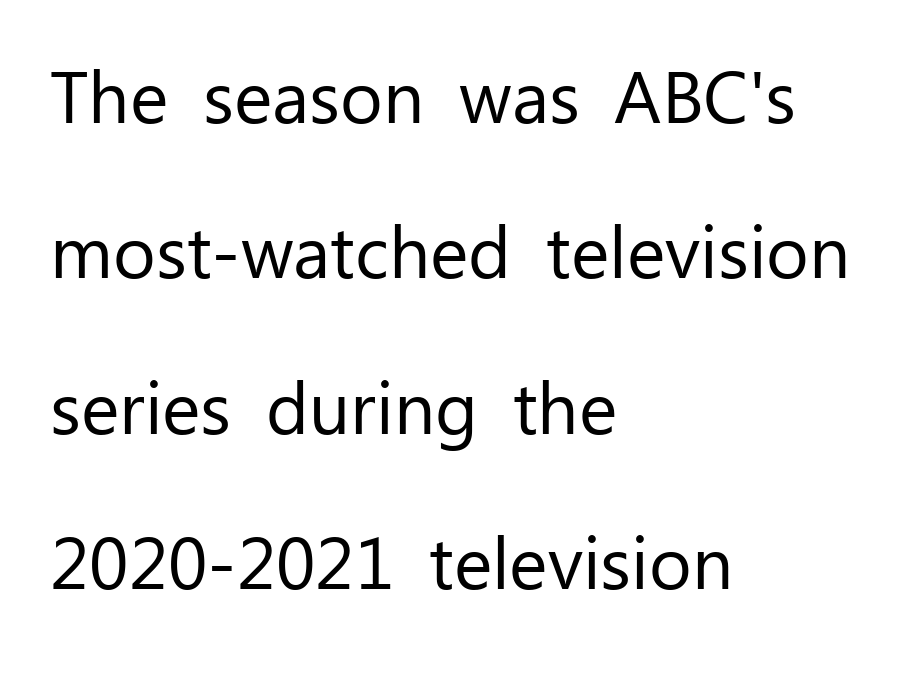
Q: Is the text bold? A: No.
Q: Is the text italic (slanted)? A: No, it is upright.
Q: Is the typeface a serif or a sans-serif typeface? A: Sans-serif.
Q: Is the text underlined? A: No.
Q: How is the paragraph aligned? A: Left-aligned.
Q: Is the spacing between letters normal or unusually wide? A: Normal.
Q: Is the spacing between lines tight, normal or loose? A: Loose.
Q: Width (condensed, normal, or wide)? A: Normal.
Q: Stroke contrast? A: Low.
Q: x-height? A: Medium.
Q: Monospaced? A: No.
